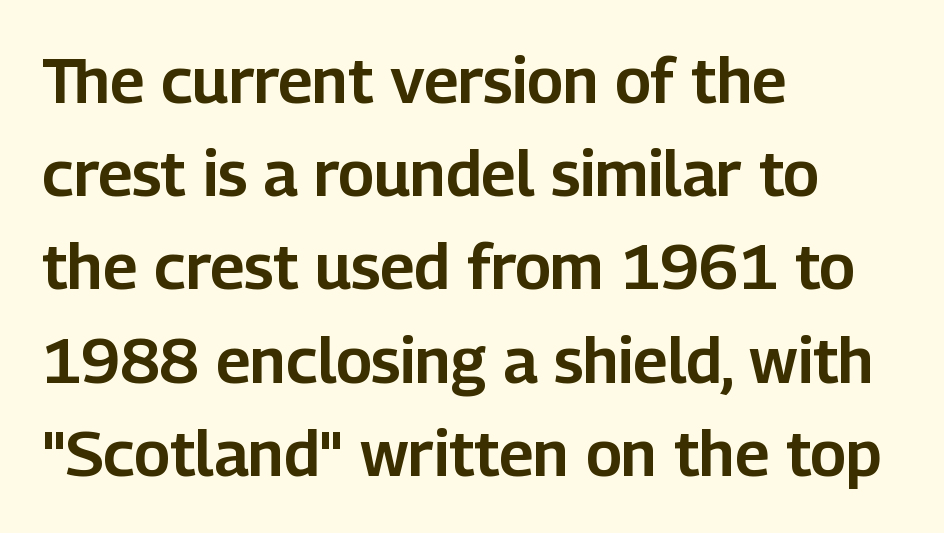
A sans-serif font was chosen for this passage. Bare-footed words on every line. Is this a fixed-width face? No — the glyphs have proportional, varying widths. Characters follow at the spacing the type designer built in.
